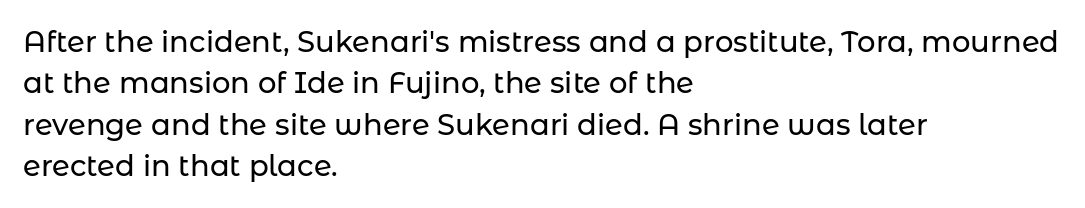
Q: Is the text italic (slanted)? A: No, it is upright.
Q: Is the typeface a serif or a sans-serif typeface? A: Sans-serif.
Q: Is the text underlined? A: No.
Q: How is the paragraph aligned? A: Left-aligned.
Q: Is the spacing between letters normal or unusually wide? A: Normal.
Q: Is the spacing between lines tight, normal or loose? A: Normal.
Q: Width (condensed, normal, or wide)? A: Normal.
Q: Stroke contrast? A: Low.
Q: x-height? A: Medium.
Q: Monospaced? A: No.
